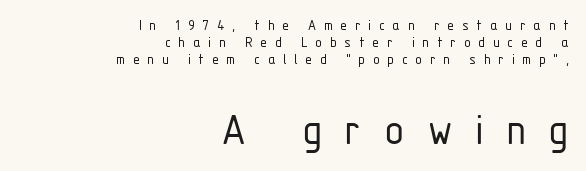
{"serif": "no", "italic": "no", "bold": "no", "weight": "light", "width": "condensed", "stroke_contrast": "low", "x_height": "medium", "monospaced": "no", "underline": "no", "align": "right", "line_spacing": "tight", "line_spacing_ratio": 1.06, "letter_spacing": "wide", "letter_spacing_em": 0.47, "larger_block": "second", "size_ratio": 2.94, "glyph_px": 47}
